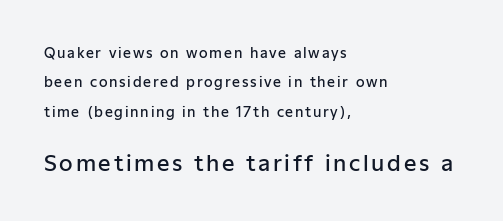
The paragraph shown leans on its left margin. Unlike italic type, these characters show no tilt at all. Of the two passages, the one underneath uses the larger point size. Weight: semibold (demi). In terms of leading, this rendering errs on the spacious side.
